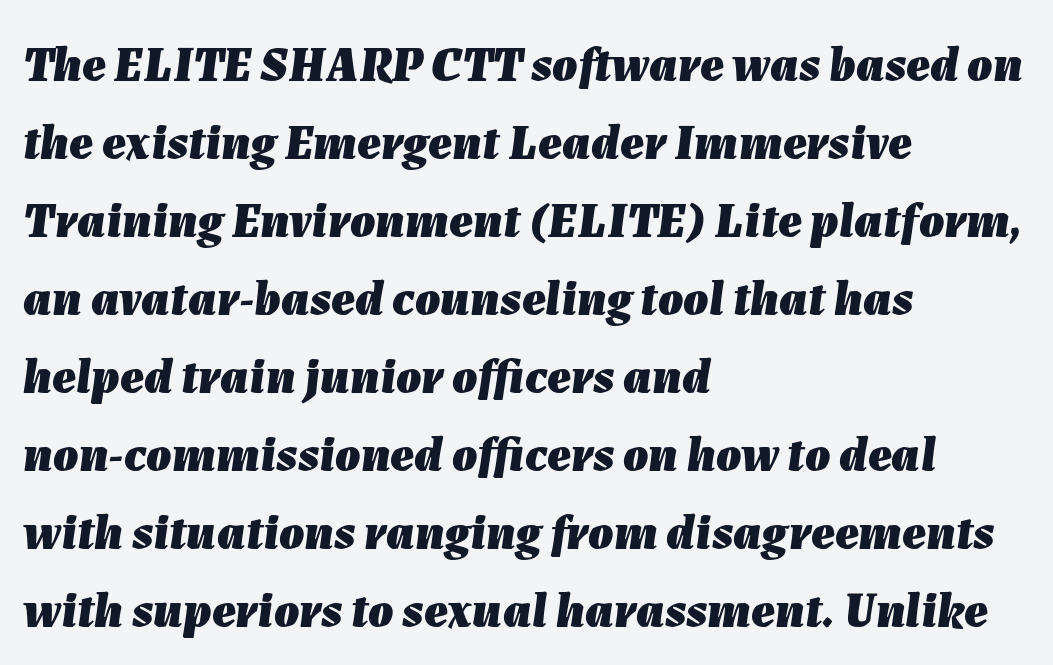
{"italic": "yes", "lean": "right", "slant_degrees": 7, "bold": "yes", "weight": "heavy", "width": "normal", "stroke_contrast": "low", "x_height": "medium", "monospaced": "no", "underline": "no", "align": "left", "line_spacing": "normal", "line_spacing_ratio": 1.56, "letter_spacing": "normal", "letter_spacing_em": 0.0, "glyph_px": 50}
